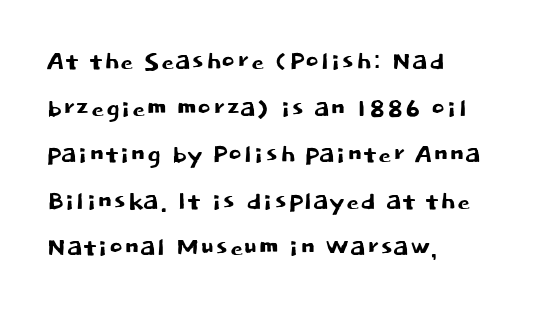
Q: Is the text italic (slanted)? A: No, it is upright.
Q: Is the typeface a serif or a sans-serif typeface? A: Sans-serif.
Q: Is the text underlined? A: No.
Q: How is the paragraph aligned? A: Left-aligned.
Q: Is the spacing between letters normal or unusually wide? A: Normal.
Q: Is the spacing between lines tight, normal or loose? A: Normal.
Q: Width (condensed, normal, or wide)? A: Normal.
Q: Stroke contrast? A: Low.
Q: x-height? A: Large.
Q: Monospaced? A: No.
